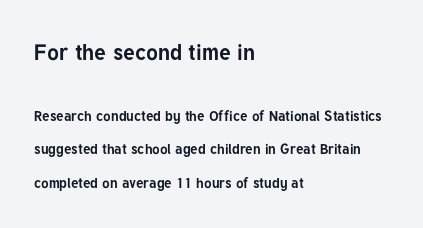
The image shows 22 px bold type, upright; set left-aligned, loose line spacing (2.41x), normal letter spacing, not underlined; the first (top) block is 1.57x larger.
